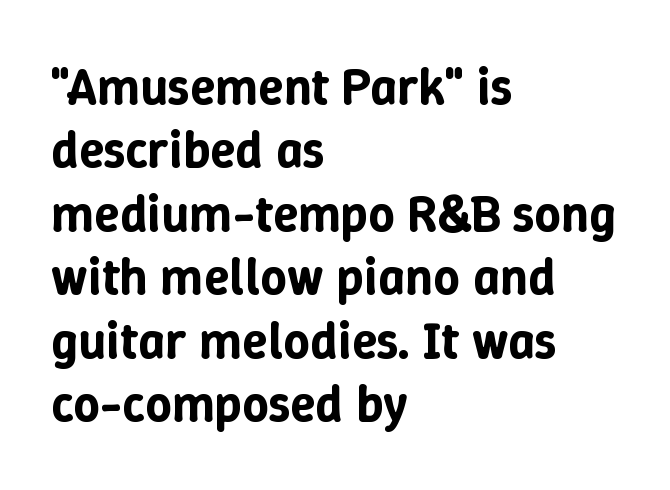
Italic? Not at all — the glyphs are vertical. Lines of text with bare space underneath. Here the glyphs are tracked normally, forming tight word shapes. The paragraph has a hard left edge and a soft right edge. A typesetter would call this proportional, since set widths differ per character.
